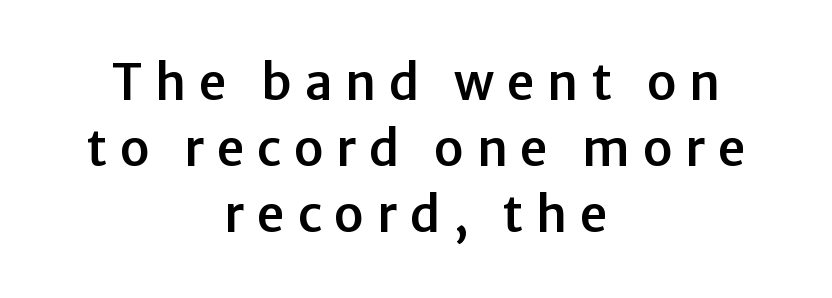
{"serif": "no", "italic": "no", "width": "normal", "stroke_contrast": "low", "x_height": "medium", "monospaced": "no", "underline": "no", "align": "center", "line_spacing": "normal", "line_spacing_ratio": 1.35, "letter_spacing": "wide", "letter_spacing_em": 0.26, "glyph_px": 49}
